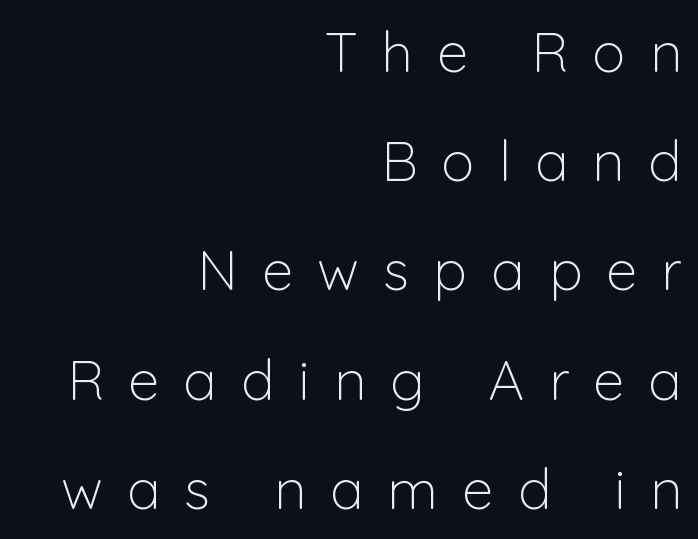
The image shows 56 px light sans-serif type, upright; set right-aligned, loose line spacing (1.95x), unusually wide letter spacing (+0.43 em), not underlined; low stroke contrast and a medium x-height.
